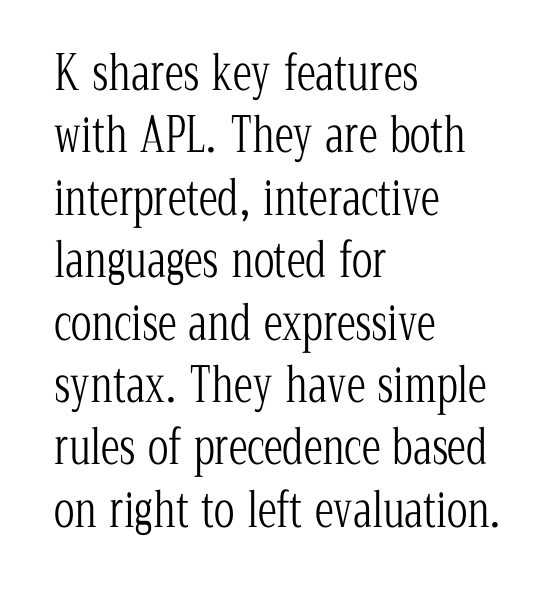
Ordinary non-slanted type is in use. Proportional: the letters do not fall into vertical columns. Check under the words: just untouched page. Weight: in the light-to-regular range.
